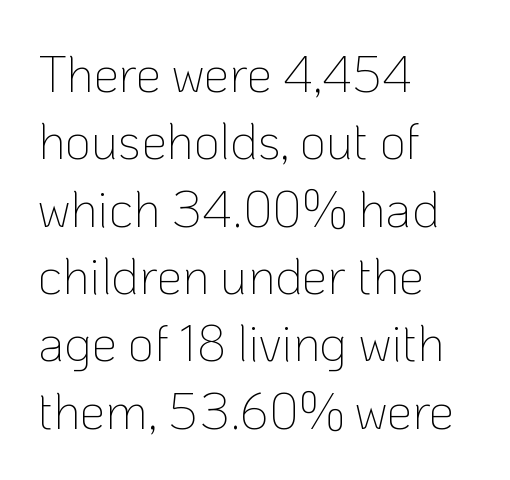
Teacher's note: observe the even left margin — that is flush-left alignment. Grotesque or geometric, the face here clearly has no serifs. Descenders hang freely into open space. When letters stand straight like this, we call the style roman or upright. This sample has the flowing, uneven cadence of proportional lettering.
